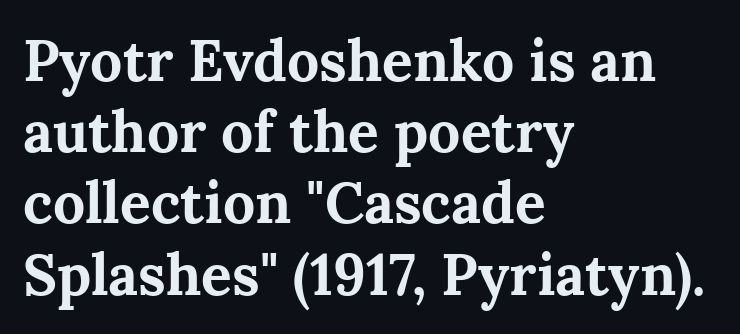
Q: Is the text bold? A: Yes.
Q: Is the text italic (slanted)? A: No, it is upright.
Q: Is the typeface a serif or a sans-serif typeface? A: Serif.
Q: Is the text underlined? A: No.
Q: How is the paragraph aligned? A: Left-aligned.
Q: Is the spacing between letters normal or unusually wide? A: Normal.
Q: Is the spacing between lines tight, normal or loose? A: Normal.
Q: Width (condensed, normal, or wide)? A: Normal.
Q: Stroke contrast? A: Medium.
Q: x-height? A: Medium.
Q: Monospaced? A: No.
